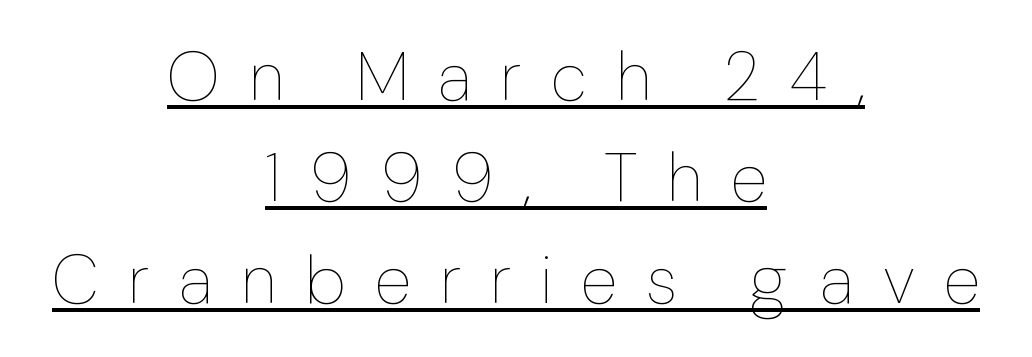
{"italic": "no", "bold": "no", "weight": "thin", "width": "normal", "stroke_contrast": "low", "x_height": "medium", "monospaced": "no", "underline": "yes", "align": "center", "line_spacing": "normal", "line_spacing_ratio": 1.49, "letter_spacing": "wide", "letter_spacing_em": 0.43, "glyph_px": 68}
